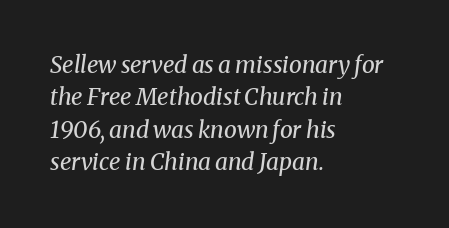
{"italic": "yes", "lean": "right", "slant_degrees": 8, "bold": "no", "underline": "no", "align": "left", "line_spacing": "normal", "line_spacing_ratio": 1.41, "letter_spacing": "normal", "letter_spacing_em": 0.0, "glyph_px": 23}
